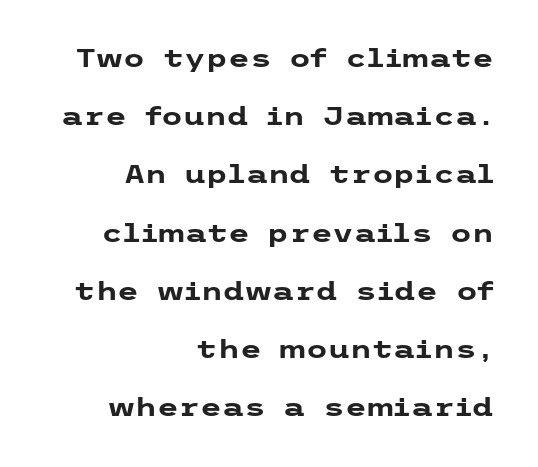
Quick note: underline off. Upright lettering throughout. The letters sit at their default tracking, neither squeezed nor spread. The letters are bold, with thick, heavy strokes. A typesetter would call this leading open, well beyond the default. This rendering uses right alignment, leaving the left contour irregular.
